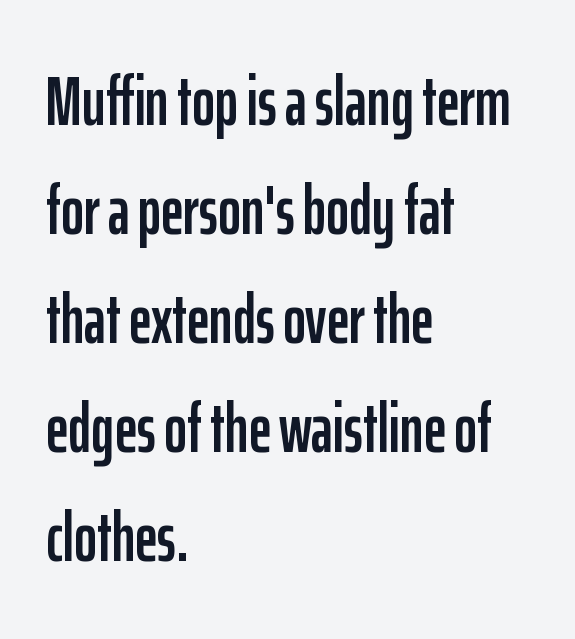
Q: Is the text italic (slanted)? A: No, it is upright.
Q: Is the typeface a serif or a sans-serif typeface? A: Sans-serif.
Q: Is the text underlined? A: No.
Q: How is the paragraph aligned? A: Left-aligned.
Q: Is the spacing between letters normal or unusually wide? A: Normal.
Q: Is the spacing between lines tight, normal or loose? A: Normal.
Q: Width (condensed, normal, or wide)? A: Condensed.
Q: Stroke contrast? A: Low.
Q: x-height? A: Medium.
Q: Monospaced? A: No.
